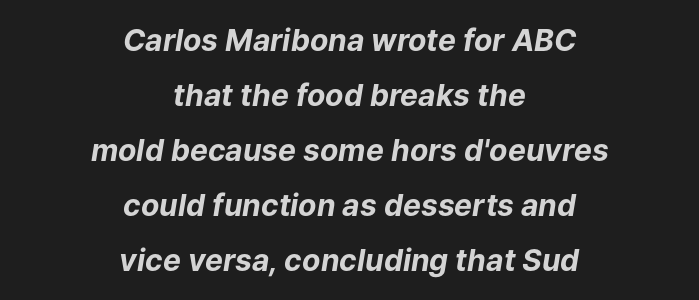
Does the weight exceed regular? Yes, all the way to bold. Yep, that's italic — everything's leaning. Think of a printed novel: that variable character pitch is what you see here. Centered paragraph, ragged on both sides. The foot of each line stays bare and open. In terms of letterspacing, this is plain default setting.
